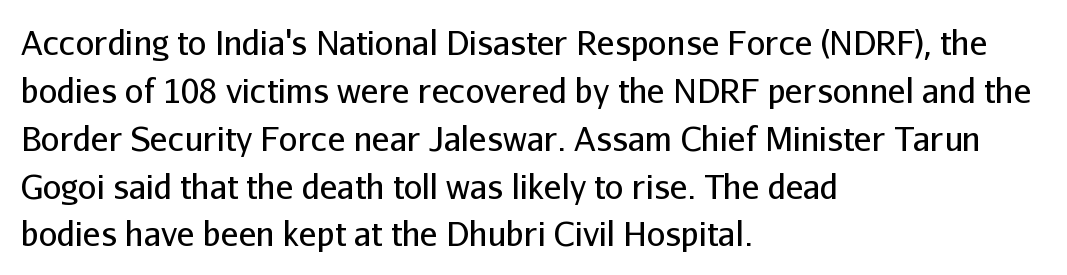
Q: Is the text bold? A: No.
Q: Is the text italic (slanted)? A: No, it is upright.
Q: Is the typeface a serif or a sans-serif typeface? A: Sans-serif.
Q: Is the text underlined? A: No.
Q: How is the paragraph aligned? A: Left-aligned.
Q: Is the spacing between letters normal or unusually wide? A: Normal.
Q: Is the spacing between lines tight, normal or loose? A: Normal.
Q: Width (condensed, normal, or wide)? A: Normal.
Q: Stroke contrast? A: Low.
Q: x-height? A: Medium.
Q: Monospaced? A: No.
